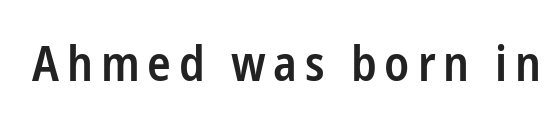
{"serif": "no", "italic": "no", "bold": "semi", "weight": "semibold", "width": "condensed", "stroke_contrast": "low", "x_height": "medium", "monospaced": "no", "underline": "no", "glyph_px": 49}
